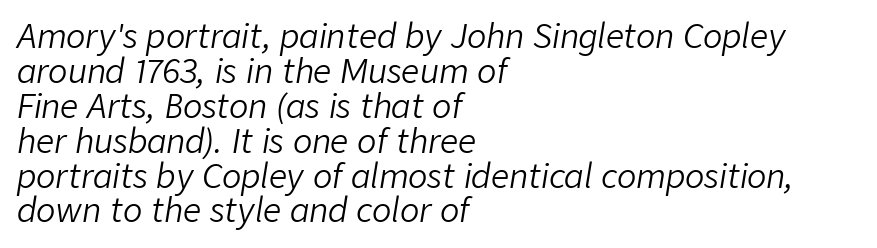
{"italic": "yes", "lean": "right", "slant_degrees": 9, "bold": "no", "weight": "light", "width": "normal", "stroke_contrast": "low", "x_height": "medium", "monospaced": "no", "underline": "no", "align": "left", "line_spacing": "tight", "line_spacing_ratio": 1.09, "letter_spacing": "normal", "letter_spacing_em": 0.0, "glyph_px": 32}
